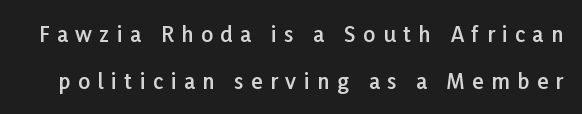
Characters follow at a spacing far wider than the type designer built in. Leading: increased. Posture: upright roman. Underlining? Definitely not there. This is moderately heavy type, rendered in semibold.
